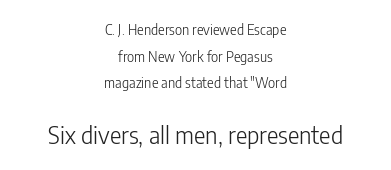
Q: Is the text bold? A: No.
Q: Is the text italic (slanted)? A: No, it is upright.
Q: Is the text underlined? A: No.
Q: How is the paragraph aligned? A: Centered.
Q: Is the spacing between letters normal or unusually wide? A: Normal.
Q: Is the spacing between lines tight, normal or loose? A: Loose.
Q: Which block of text is set in a larger size, the first (top) or the second (bottom)? A: The second (bottom) one.
